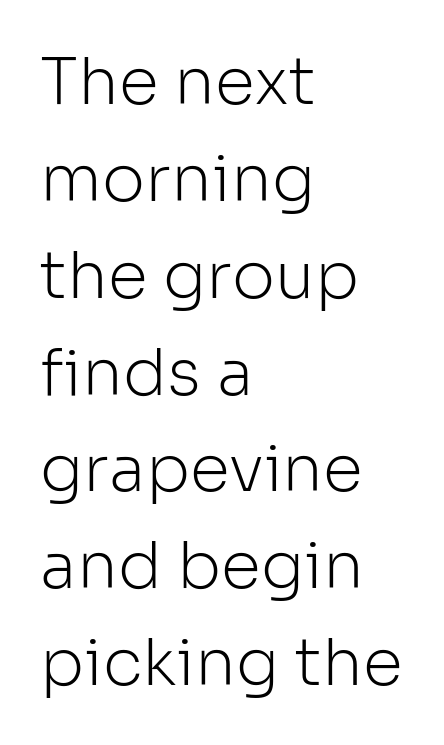
The image shows 65 px light sans-serif type, upright; set left-aligned, normal line spacing (1.49x), normal letter spacing, not underlined; low stroke contrast and a medium x-height.
